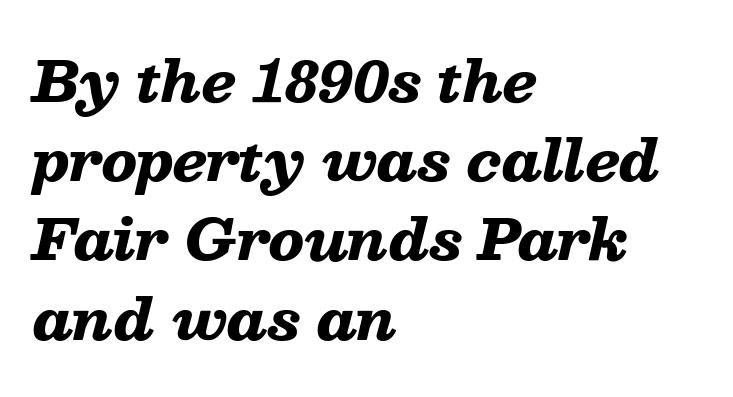
Check the space under the baseline: it is left empty. These lines sit exactly where default settings would place them. Do the characters align in a grid? No, the font is proportional. The paragraph shown leans on its left margin. The whole block is typeset with a tilt. These lines carry a lot of weight — the face is fully bold.
